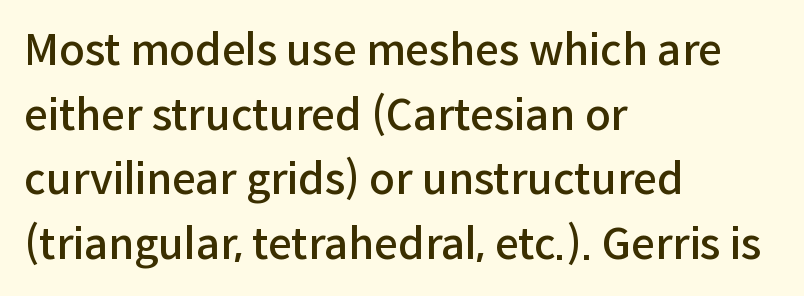
The image shows 42 px semibold sans-serif type, upright; set left-aligned, normal line spacing (1.54x), normal letter spacing, not underlined; low stroke contrast and a medium x-height.
